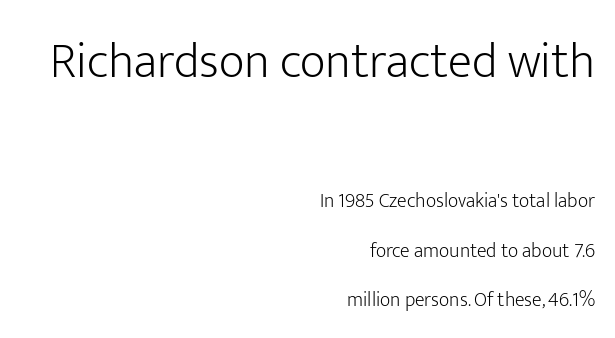
The image shows 50 px light sans-serif type, upright; set right-aligned, loose line spacing (2.48x), normal letter spacing, not underlined; the first (top) block is 2.5x larger; low stroke contrast and a medium x-height.
